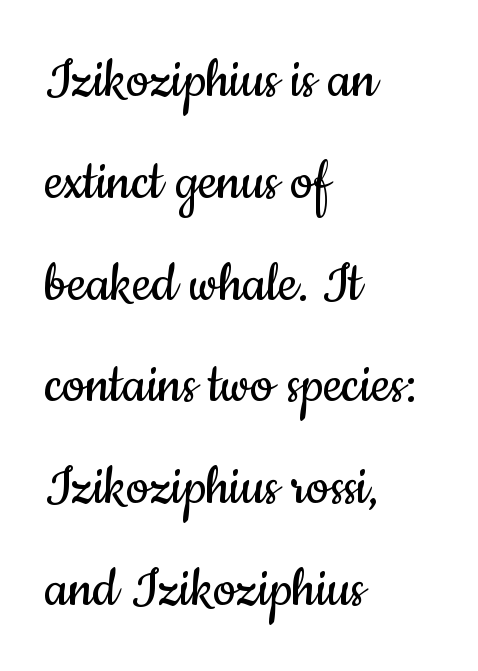
Q: Is the text bold? A: No.
Q: Is the text italic (slanted)? A: Yes.
Q: Is the typeface a serif or a sans-serif typeface? A: Sans-serif.
Q: Is the text underlined? A: No.
Q: How is the paragraph aligned? A: Left-aligned.
Q: Is the spacing between letters normal or unusually wide? A: Normal.
Q: Is the spacing between lines tight, normal or loose? A: Normal.
Q: Width (condensed, normal, or wide)? A: Condensed.
Q: Stroke contrast? A: Low.
Q: x-height? A: Small.
Q: Monospaced? A: No.
